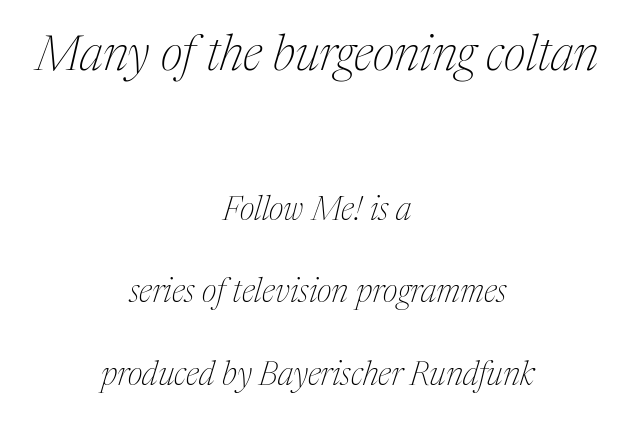
Q: Is the text bold? A: No.
Q: Is the text italic (slanted)? A: Yes, it leans right by about 17 degrees.
Q: Is the typeface a serif or a sans-serif typeface? A: Serif.
Q: Is the text underlined? A: No.
Q: How is the paragraph aligned? A: Centered.
Q: Is the spacing between letters normal or unusually wide? A: Normal.
Q: Is the spacing between lines tight, normal or loose? A: Loose.
Q: Which block of text is set in a larger size, the first (top) or the second (bottom)? A: The first (top) one.
Q: Width (condensed, normal, or wide)? A: Normal.
Q: Stroke contrast? A: Medium.
Q: x-height? A: Medium.
Q: Monospaced? A: No.
